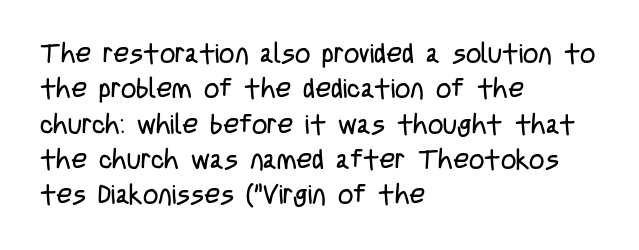
{"italic": "no", "bold": "no", "underline": "no", "align": "left", "line_spacing": "normal", "line_spacing_ratio": 1.31, "letter_spacing": "normal", "letter_spacing_em": 0.0, "glyph_px": 27}
